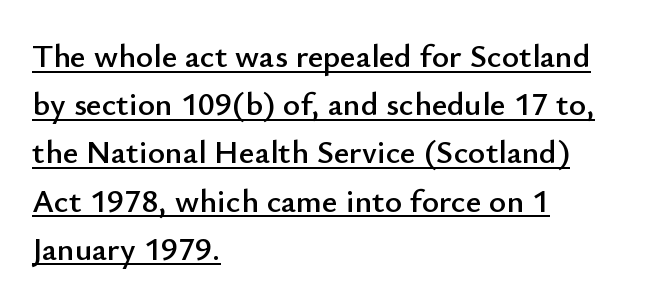
The image shows 33 px sans-serif type, upright; set left-aligned, normal line spacing (1.46x), normal letter spacing, underlined; low stroke contrast and a small x-height.
